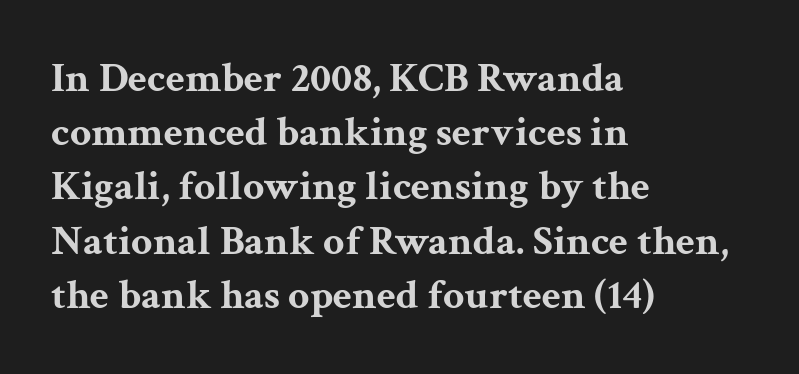
The rendering uses a moderate line-height, typical for paragraphs. What stands out about the letter spacing? Nothing — it is the standard amount. These lines are composed in type with serifs. A clean baseline with only descenders dipping below it.
